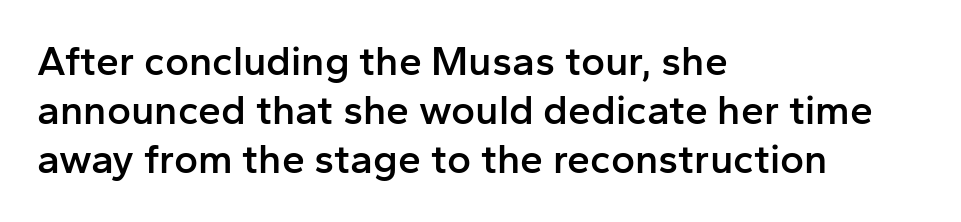
The image shows 41 px semibold sans-serif type, upright; set left-aligned, line spacing 1.2x, normal letter spacing, not underlined; low stroke contrast and a medium x-height.
